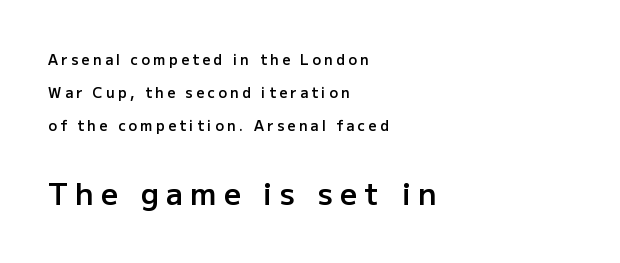
{"serif": "no", "italic": "no", "bold": "semi", "weight": "semibold", "width": "normal", "stroke_contrast": "low", "x_height": "medium", "monospaced": "no", "underline": "no", "align": "left", "line_spacing": "loose", "line_spacing_ratio": 2.34, "letter_spacing": "wide", "letter_spacing_em": 0.24, "larger_block": "second", "size_ratio": 2.14, "glyph_px": 30}
